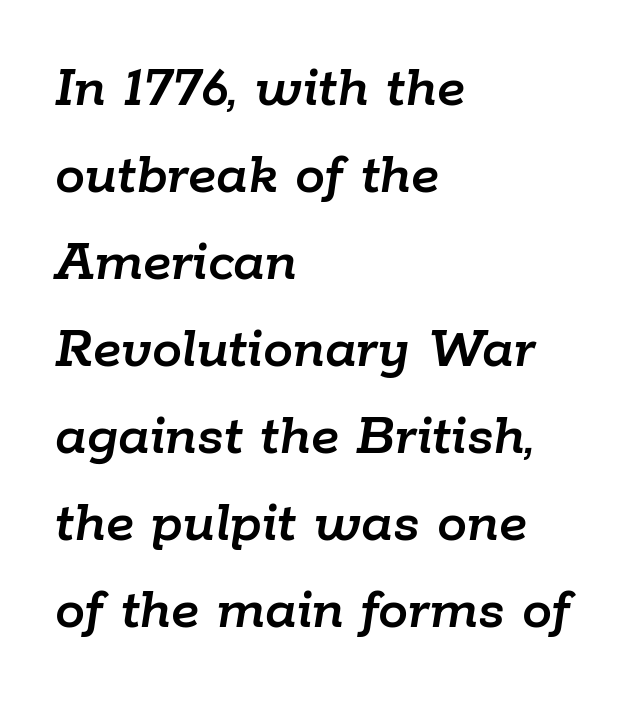
The image shows 60 px text type, italic (leaning right); set left-aligned, normal line spacing (1.45x), normal letter spacing, not underlined; low stroke contrast and a medium x-height.
